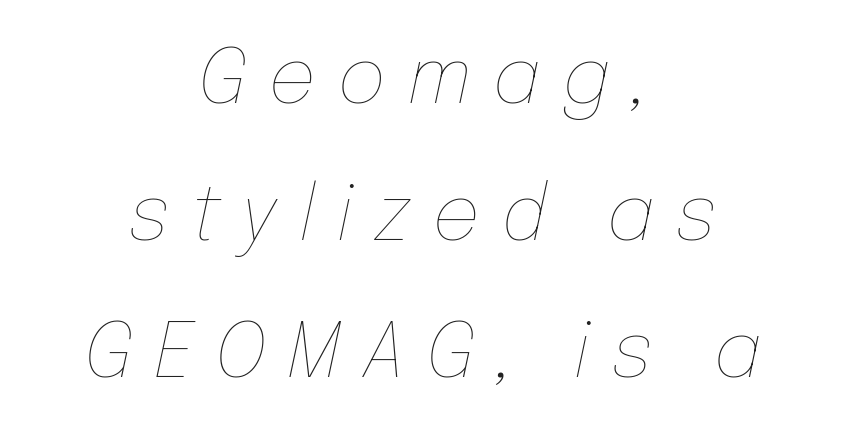
These lines are rendered in a variable-pitch font. The lettering tilts uniformly, giving the passage an italic look. Tracking here is generous; glyphs stand well apart from one another. Stems here are at most as thick as an everyday book face. Each row of text sits above clean, open space.
